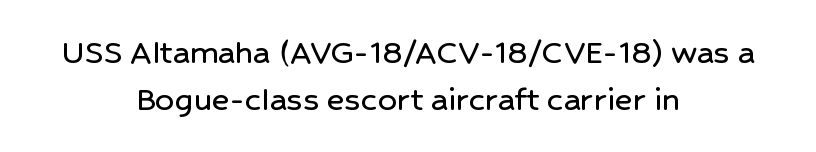
{"serif": "no", "italic": "no", "width": "normal", "stroke_contrast": "low", "x_height": "medium", "monospaced": "no", "underline": "no", "align": "center", "line_spacing": "normal", "line_spacing_ratio": 1.26, "letter_spacing": "normal", "letter_spacing_em": 0.0, "glyph_px": 37}
